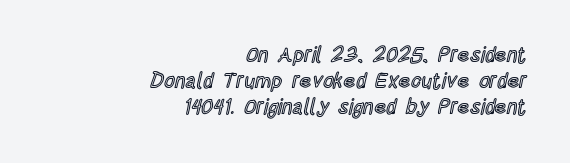
The image shows 21 px text type; set right-aligned, line spacing 1.24x, normal letter spacing, not underlined.
